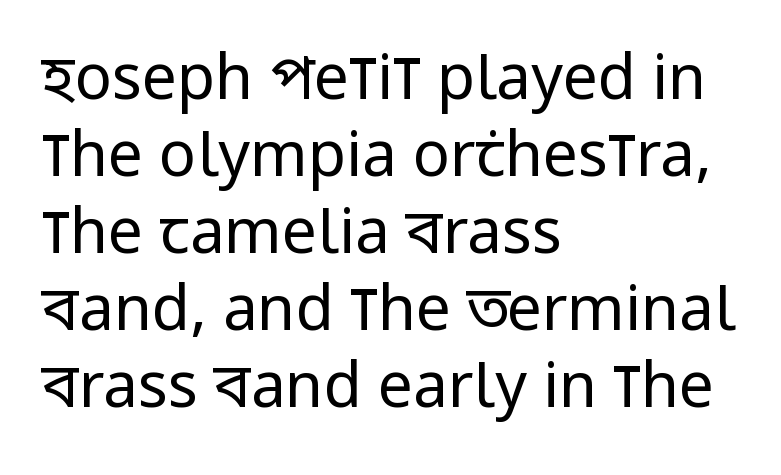
The image shows 62 px regular-weight, condensed sans-serif type, upright; set left-aligned, line spacing 1.24x, normal letter spacing, not underlined; low stroke contrast and a large x-height.
